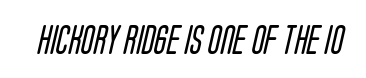
Serif or sans? Sans — the stroke terminals are bare. This sample has the flowing, uneven cadence of proportional lettering. The specimen omits any rule beneath the text block's lines. Is the stroke heavy? The answer is a plain regular-or-lighter.
